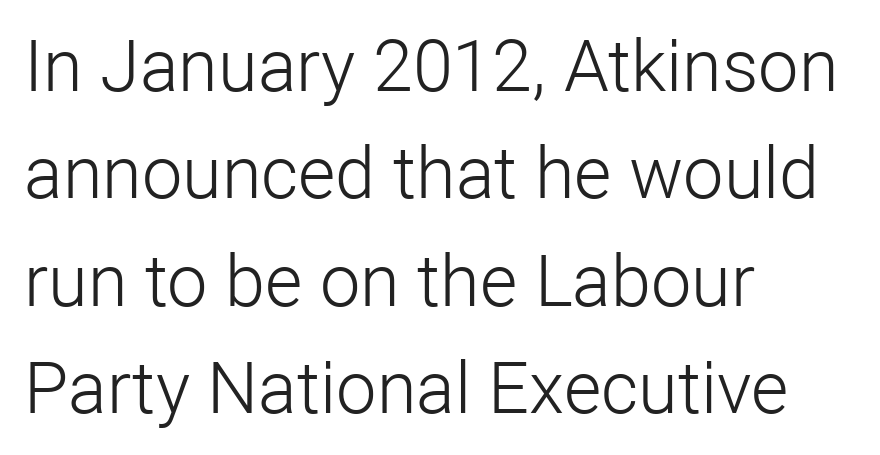
Q: Is the text bold? A: No.
Q: Is the text italic (slanted)? A: No, it is upright.
Q: Is the typeface a serif or a sans-serif typeface? A: Sans-serif.
Q: Is the text underlined? A: No.
Q: How is the paragraph aligned? A: Left-aligned.
Q: Is the spacing between letters normal or unusually wide? A: Normal.
Q: Is the spacing between lines tight, normal or loose? A: Normal.
Q: Width (condensed, normal, or wide)? A: Normal.
Q: Stroke contrast? A: Low.
Q: x-height? A: Medium.
Q: Monospaced? A: No.
